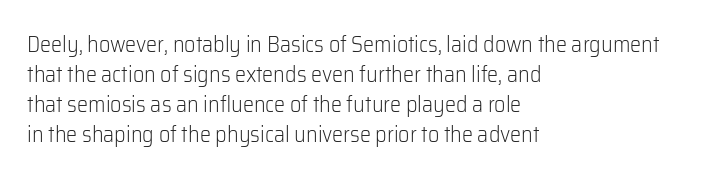
{"italic": "no", "bold": "no", "underline": "no", "align": "left", "line_spacing": "normal", "line_spacing_ratio": 1.37, "letter_spacing": "normal", "letter_spacing_em": 0.0, "glyph_px": 22}
